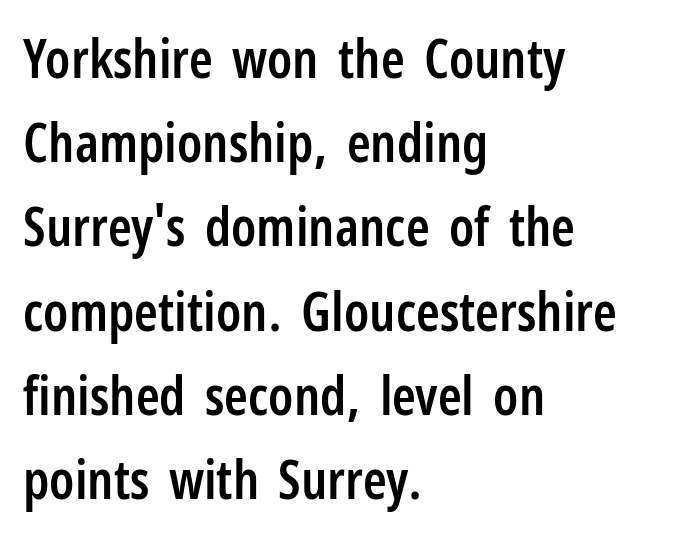
The image shows 54 px semibold, condensed sans-serif type, upright; set left-aligned, normal line spacing (1.56x), normal letter spacing, not underlined; low stroke contrast and a medium x-height.
